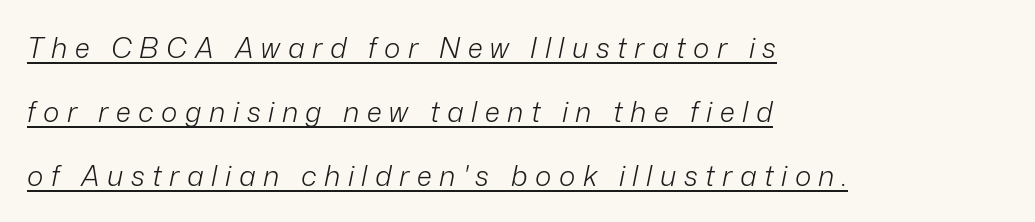
{"italic": "yes", "lean": "right", "slant_degrees": 12, "bold": "no", "weight": "light", "width": "normal", "stroke_contrast": "low", "x_height": "medium", "monospaced": "no", "underline": "yes", "align": "left", "line_spacing": "loose", "line_spacing_ratio": 2.28, "letter_spacing": "wide", "letter_spacing_em": 0.27, "glyph_px": 28}
